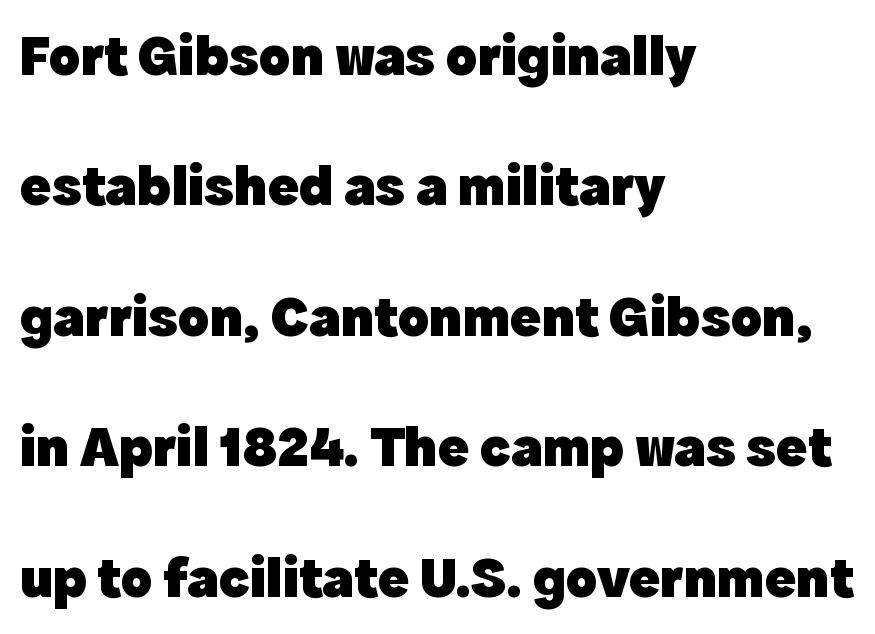
Q: Is the text bold? A: Yes.
Q: Is the text italic (slanted)? A: No, it is upright.
Q: Is the typeface a serif or a sans-serif typeface? A: Sans-serif.
Q: Is the text underlined? A: No.
Q: How is the paragraph aligned? A: Left-aligned.
Q: Is the spacing between letters normal or unusually wide? A: Normal.
Q: Is the spacing between lines tight, normal or loose? A: Loose.
Q: Width (condensed, normal, or wide)? A: Normal.
Q: x-height? A: Medium.
Q: Monospaced? A: No.
